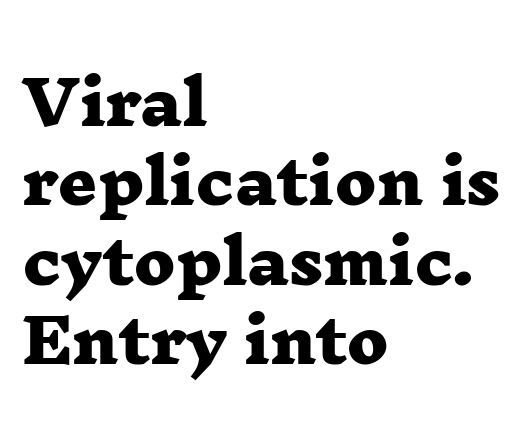
{"serif": "yes", "bold": "yes", "weight": "heavy", "width": "wide", "stroke_contrast": "low", "x_height": "medium", "monospaced": "no", "underline": "no", "align": "left", "line_spacing": "normal", "line_spacing_ratio": 1.3, "letter_spacing": "normal", "letter_spacing_em": 0.0, "glyph_px": 61}
